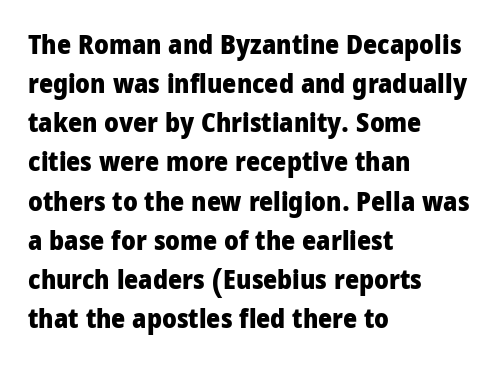
The typography opts for an upright posture over an oblique one. The face used here has the dense, thick strokes of a bold. Words float on clear page, feet unadorned. The typesetter chose a ragged-right arrangement here.
